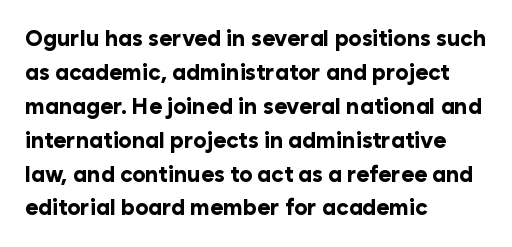
{"italic": "no", "bold": "yes", "underline": "no", "align": "left", "line_spacing": "normal", "line_spacing_ratio": 1.54, "letter_spacing": "normal", "letter_spacing_em": 0.0, "glyph_px": 22}
